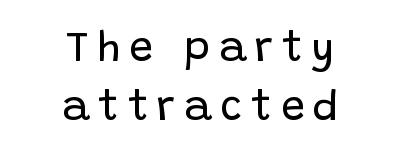
{"serif": "no", "italic": "no", "bold": "no", "weight": "regular", "width": "normal", "stroke_contrast": "low", "x_height": "large", "monospaced": "no", "underline": "no", "align": "center", "line_spacing": "normal", "line_spacing_ratio": 1.4, "letter_spacing": "wide", "letter_spacing_em": 0.22, "glyph_px": 42}
